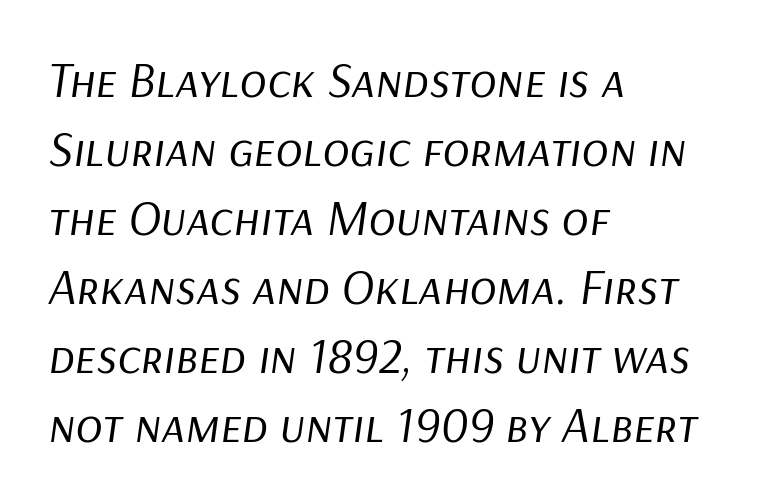
Q: Is the text bold? A: No.
Q: Is the text italic (slanted)? A: Yes, it leans right by about 9 degrees.
Q: Is the text underlined? A: No.
Q: How is the paragraph aligned? A: Left-aligned.
Q: Is the spacing between letters normal or unusually wide? A: Normal.
Q: Is the spacing between lines tight, normal or loose? A: Normal.
Q: Width (condensed, normal, or wide)? A: Normal.
Q: Stroke contrast? A: Low.
Q: x-height? A: Medium.
Q: Monospaced? A: No.
